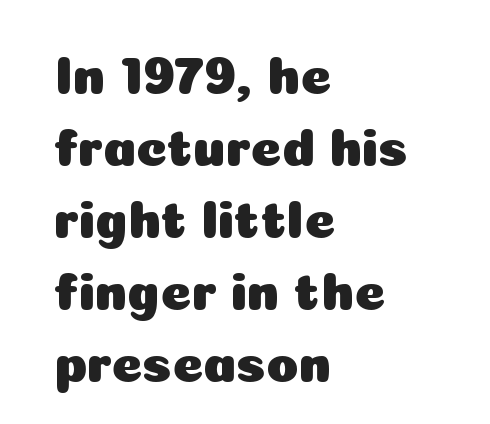
{"serif": "no", "italic": "no", "width": "normal", "stroke_contrast": "low", "x_height": "medium", "monospaced": "no", "underline": "no", "align": "left", "line_spacing": "normal", "line_spacing_ratio": 1.36, "letter_spacing": "normal", "letter_spacing_em": 0.0, "glyph_px": 53}
